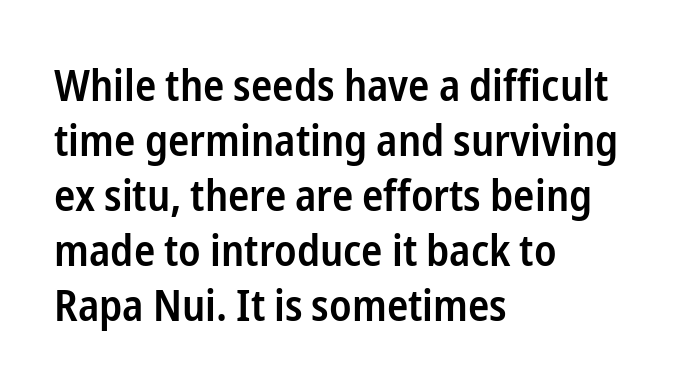
{"serif": "no", "italic": "no", "bold": "semi", "weight": "semibold", "width": "condensed", "stroke_contrast": "low", "x_height": "medium", "monospaced": "no", "underline": "no", "align": "left", "line_spacing": "normal", "line_spacing_ratio": 1.25, "letter_spacing": "normal", "letter_spacing_em": 0.0, "glyph_px": 44}
